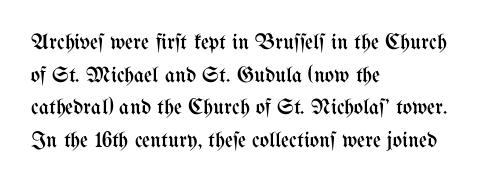
{"italic": "no", "bold": "no", "underline": "no", "align": "left", "line_spacing": "normal", "line_spacing_ratio": 1.48, "letter_spacing": "normal", "letter_spacing_em": 0.0, "glyph_px": 22}
